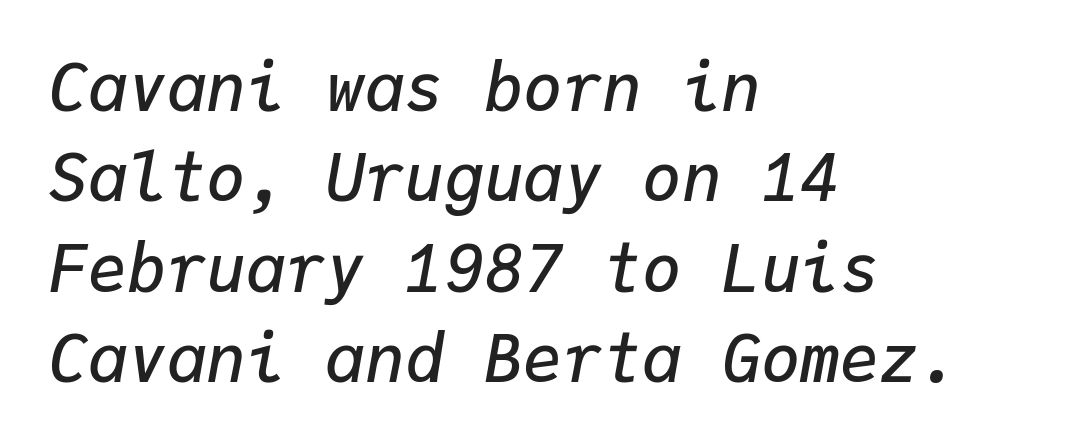
Notice the strokes are somewhat thickened but not fully heavy: this is a semibold. The gap between lines stays unmarked. Notice how the passage keeps a crisp vertical edge on the left only. The line-height multiplier appears to be the usual default. Do the characters align in a grid? Yes, the font is monospaced. Glyph-to-glyph distance matches everyday printed text.
